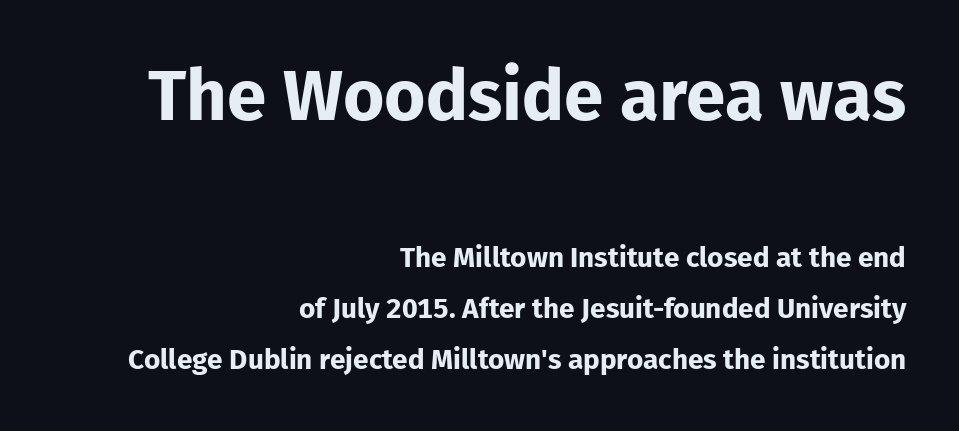
{"serif": "no", "italic": "no", "bold": "yes", "weight": "bold", "width": "normal", "stroke_contrast": "low", "x_height": "medium", "monospaced": "no", "underline": "no", "align": "right", "line_spacing_ratio": 1.83, "letter_spacing": "normal", "letter_spacing_em": 0.0, "larger_block": "first", "size_ratio": 2.54, "glyph_px": 71}
